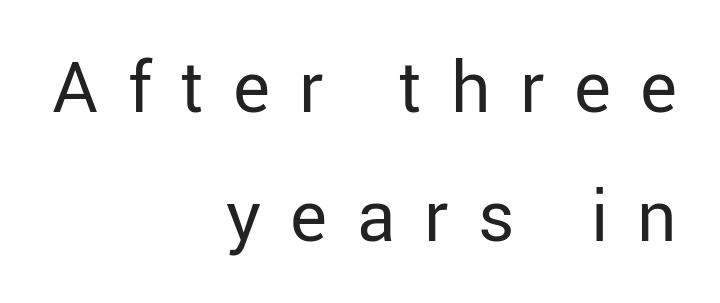
{"serif": "no", "italic": "no", "bold": "no", "weight": "regular", "width": "normal", "stroke_contrast": "low", "x_height": "medium", "monospaced": "no", "underline": "no", "align": "right", "line_spacing_ratio": 1.84, "letter_spacing": "wide", "letter_spacing_em": 0.42, "glyph_px": 70}
